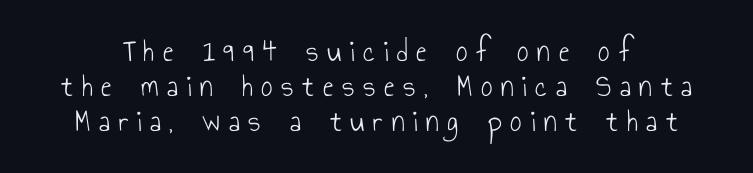
The image shows 32 px light, condensed sans-serif type, upright; set tight line spacing (1.09x), unusually wide letter spacing (+0.27 em), not underlined; low stroke contrast and a small x-height.
